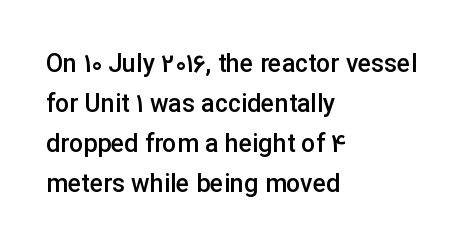
Each glyph is drawn with semibold strokes, heavier than normal yet not fully bold. Students, note that the glyphs here touch the page at normal intervals. Posture: vertical. A classic flush-left, rag-right setting is used for this passage. Does the leading feel generous? No, just average. Descenders hang freely into open space.
